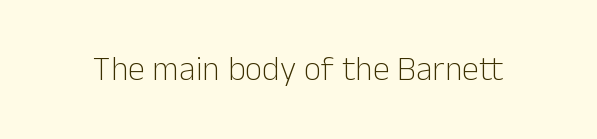
The image shows 34 px light sans-serif type, upright; set normal letter spacing, not underlined; low stroke contrast and a medium x-height.
